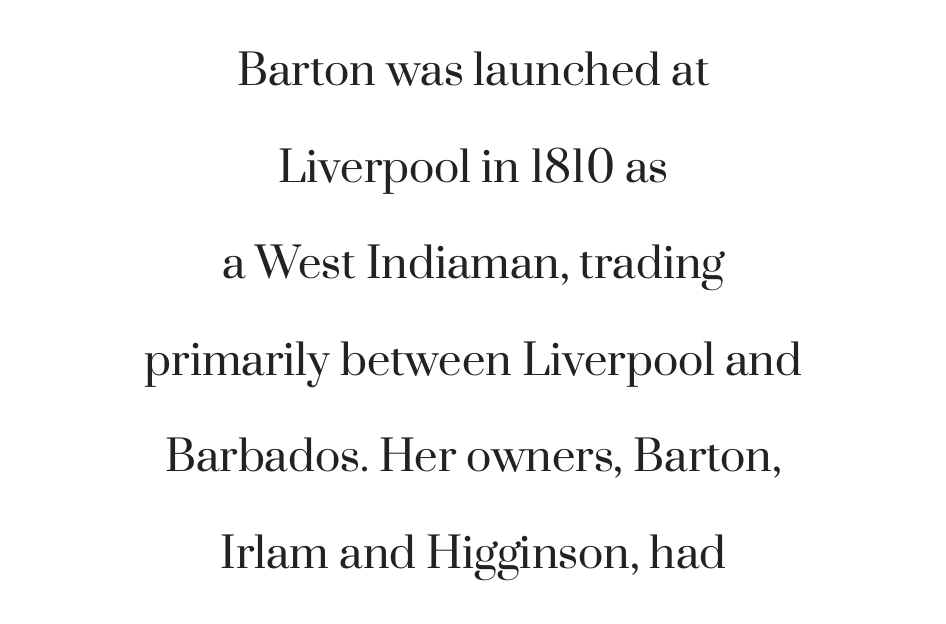
Neither beginnings nor endings align; midpoints do. Underline: absent. The letters advance in unequal steps, a hallmark of proportional type. A quiet, ordinary-to-light weight characterises the typeface. A roman cut, with each character standing at attention.
